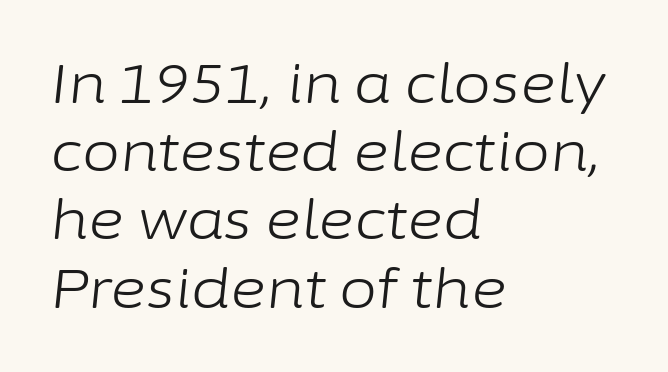
Is the type slanted? Yes — the strokes lean at a clear angle. Typeset ragged right — the left edge is the straight one. Spacing between characters is what you'd get straight out of the box. Think of a printed novel: that variable character pitch is what you see here.
